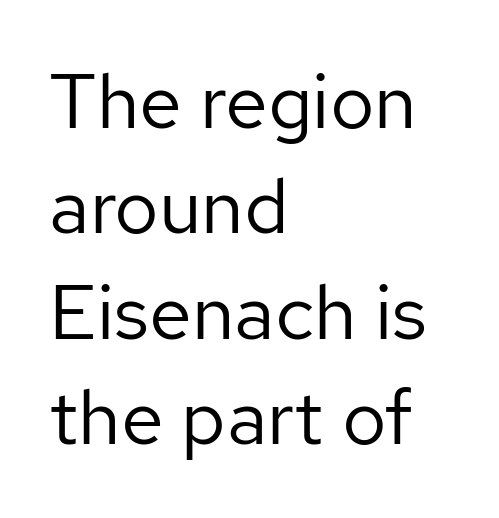
Q: Is the text bold? A: No.
Q: Is the text italic (slanted)? A: No, it is upright.
Q: Is the typeface a serif or a sans-serif typeface? A: Sans-serif.
Q: Is the text underlined? A: No.
Q: How is the paragraph aligned? A: Left-aligned.
Q: Is the spacing between letters normal or unusually wide? A: Normal.
Q: Is the spacing between lines tight, normal or loose? A: Normal.
Q: Width (condensed, normal, or wide)? A: Normal.
Q: Stroke contrast? A: Low.
Q: x-height? A: Medium.
Q: Monospaced? A: No.
